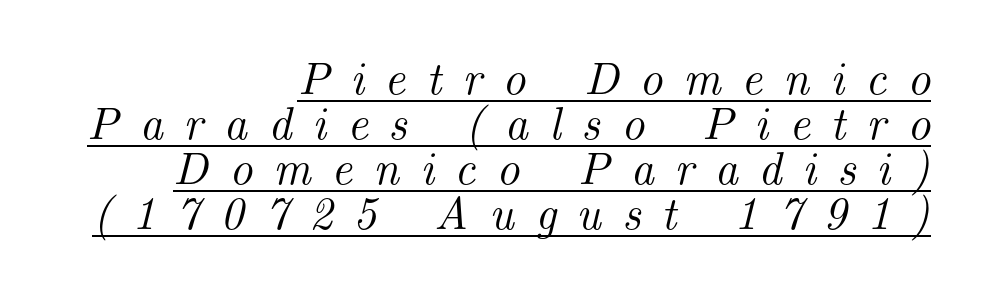
Each letter keeps its own natural width here, so spacing adapts to shape. Horizontal bands of white between lines are thin slivers. Look at the bottom of the vertical strokes: they flare into serifs here. The paragraph shown leans on its right margin. A typesetter would call this heavily tracked-out type. Has an underline been added? It has.
